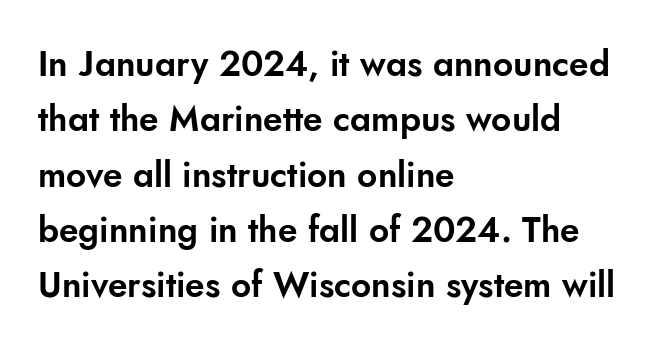
Q: Is the text italic (slanted)? A: No, it is upright.
Q: Is the typeface a serif or a sans-serif typeface? A: Sans-serif.
Q: Is the text underlined? A: No.
Q: How is the paragraph aligned? A: Left-aligned.
Q: Is the spacing between letters normal or unusually wide? A: Normal.
Q: Is the spacing between lines tight, normal or loose? A: Normal.
Q: Width (condensed, normal, or wide)? A: Normal.
Q: Stroke contrast? A: Low.
Q: x-height? A: Small.
Q: Monospaced? A: No.
